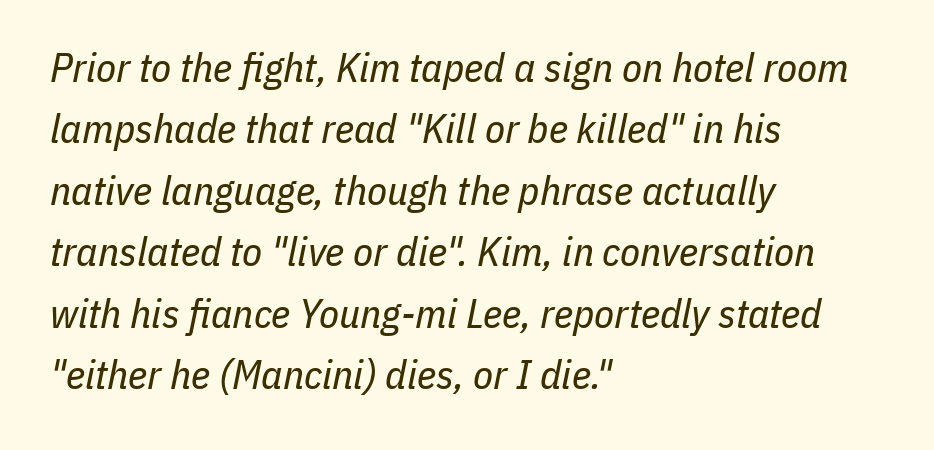
Q: Is the text bold? A: No.
Q: Is the text italic (slanted)? A: Yes, it leans right by about 11 degrees.
Q: Is the text underlined? A: No.
Q: How is the paragraph aligned? A: Left-aligned.
Q: Is the spacing between letters normal or unusually wide? A: Normal.
Q: Is the spacing between lines tight, normal or loose? A: Normal.
Q: Width (condensed, normal, or wide)? A: Condensed.
Q: Stroke contrast? A: Low.
Q: x-height? A: Medium.
Q: Monospaced? A: No.
